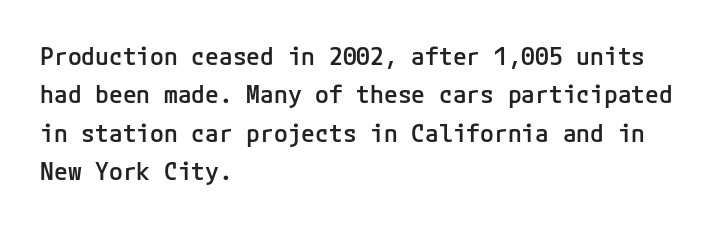
Q: Is the text bold? A: Semi-bold.
Q: Is the text italic (slanted)? A: No, it is upright.
Q: Is the text underlined? A: No.
Q: How is the paragraph aligned? A: Left-aligned.
Q: Is the spacing between letters normal or unusually wide? A: Normal.
Q: Is the spacing between lines tight, normal or loose? A: Normal.
